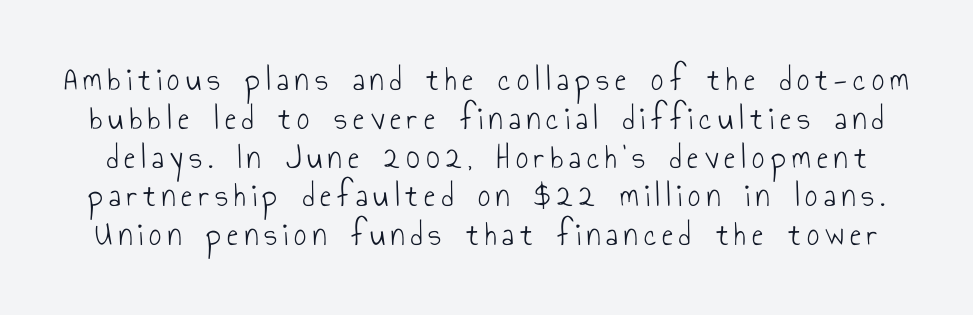
Cramped leading. In terms of letterform style, serifs are entirely absent. The letterforms sit at book weight or below. Each row of text sits above clean, open space. If you drew a line through each stem, it would be perfectly vertical.
